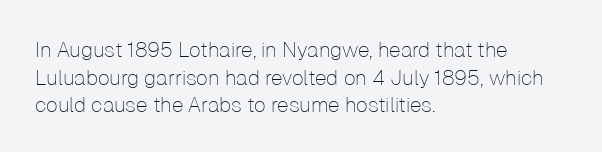
Every stem runs plumb, perpendicular to the baseline. Leftover space on each line is placed entirely after the last word. Check the space under the baseline: it is left empty. This reads as an unemphasized weight, regular at the heaviest. Caption: standard tracking, unaltered.
